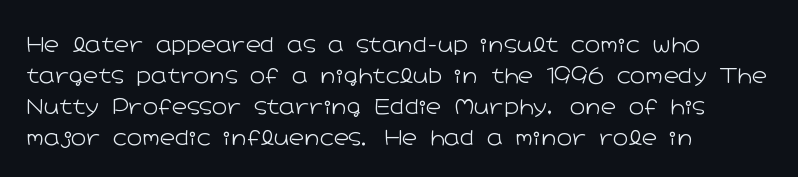
The image shows 21 px text type, upright; set left-aligned, normal line spacing (1.47x), normal letter spacing, not underlined.
